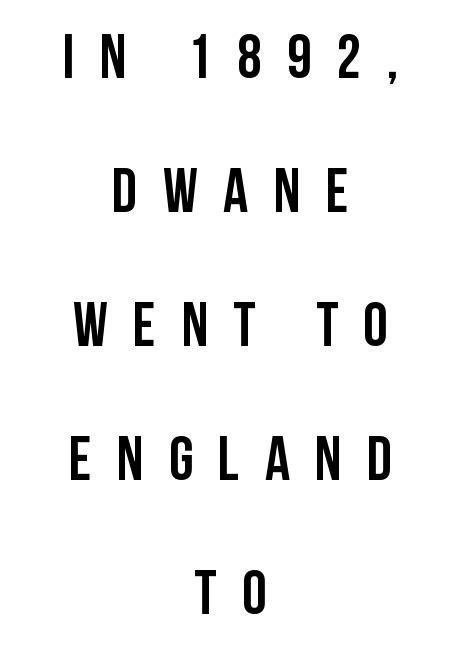
{"serif": "no", "italic": "no", "bold": "yes", "weight": "semibold", "width": "condensed", "stroke_contrast": "low", "x_height": "large", "monospaced": "no", "underline": "no", "align": "center", "line_spacing": "loose", "line_spacing_ratio": 2.16, "letter_spacing": "wide", "letter_spacing_em": 0.41, "glyph_px": 62}
